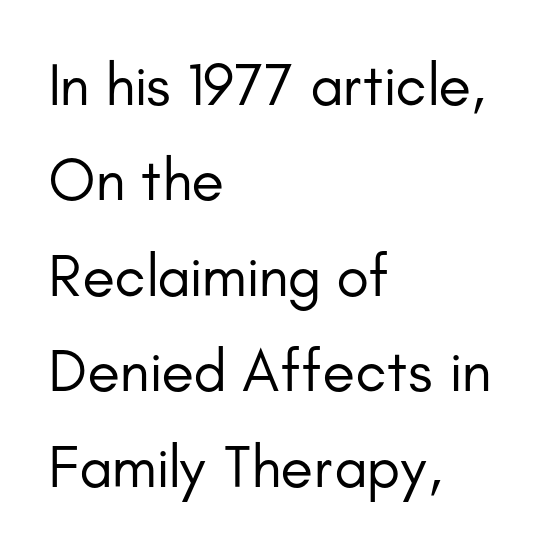
{"serif": "no", "italic": "no", "bold": "no", "weight": "regular", "width": "normal", "stroke_contrast": "low", "x_height": "small", "monospaced": "no", "underline": "no", "align": "left", "line_spacing": "normal", "line_spacing_ratio": 1.59, "letter_spacing": "normal", "letter_spacing_em": 0.0, "glyph_px": 60}
